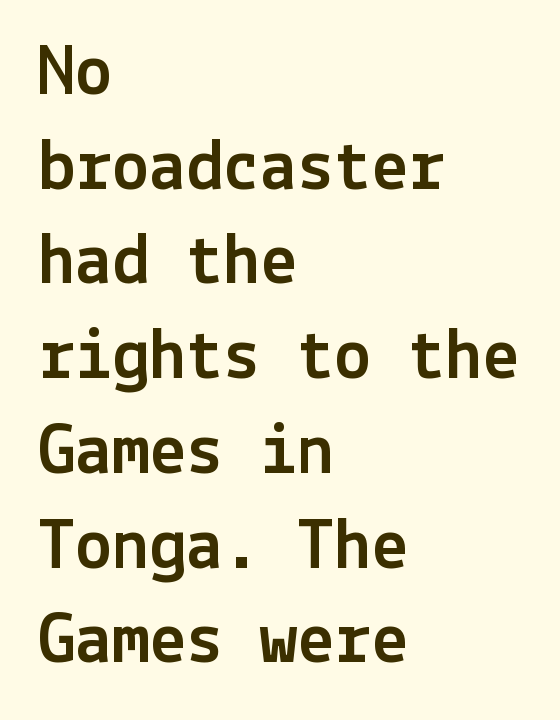
{"serif": "no", "italic": "no", "width": "normal", "x_height": "medium", "underline": "no", "align": "left", "line_spacing": "normal", "line_spacing_ratio": 1.28, "letter_spacing": "normal", "letter_spacing_em": 0.0, "glyph_px": 74}
